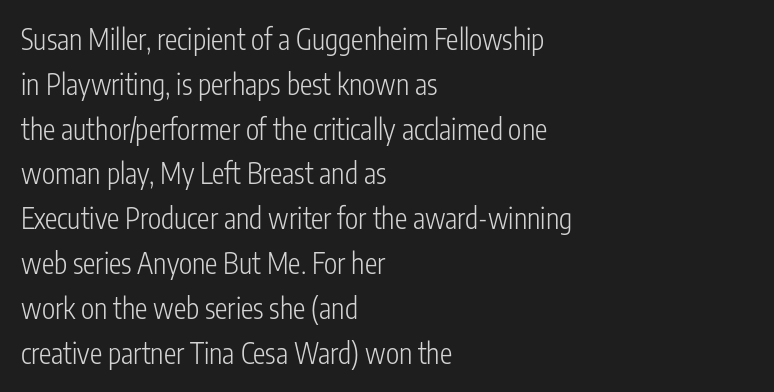
Q: Is the text bold? A: No.
Q: Is the text italic (slanted)? A: No, it is upright.
Q: Is the typeface a serif or a sans-serif typeface? A: Sans-serif.
Q: Is the text underlined? A: No.
Q: How is the paragraph aligned? A: Left-aligned.
Q: Is the spacing between letters normal or unusually wide? A: Normal.
Q: Is the spacing between lines tight, normal or loose? A: Normal.
Q: Width (condensed, normal, or wide)? A: Condensed.
Q: Stroke contrast? A: Low.
Q: x-height? A: Medium.
Q: Monospaced? A: No.
